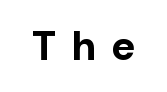
The image shows 41 px bold sans-serif type, upright; set unusually wide letter spacing (+0.35 em), not underlined; low stroke contrast and a medium x-height.
